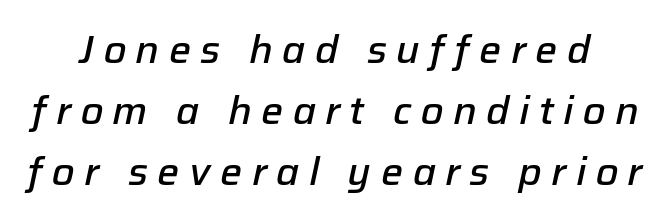
The image shows 39 px semibold type, italic (leaning right); set normal line spacing (1.57x), unusually wide letter spacing (+0.24 em), not underlined; low stroke contrast and a medium x-height.
